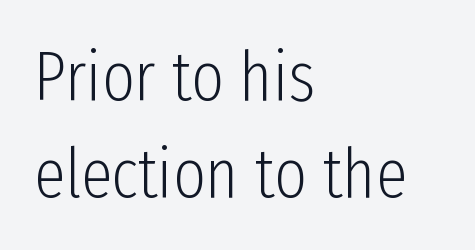
The image shows 70 px light, condensed sans-serif type, upright; set left-aligned, normal line spacing (1.38x), normal letter spacing, not underlined; low stroke contrast and a medium x-height.
